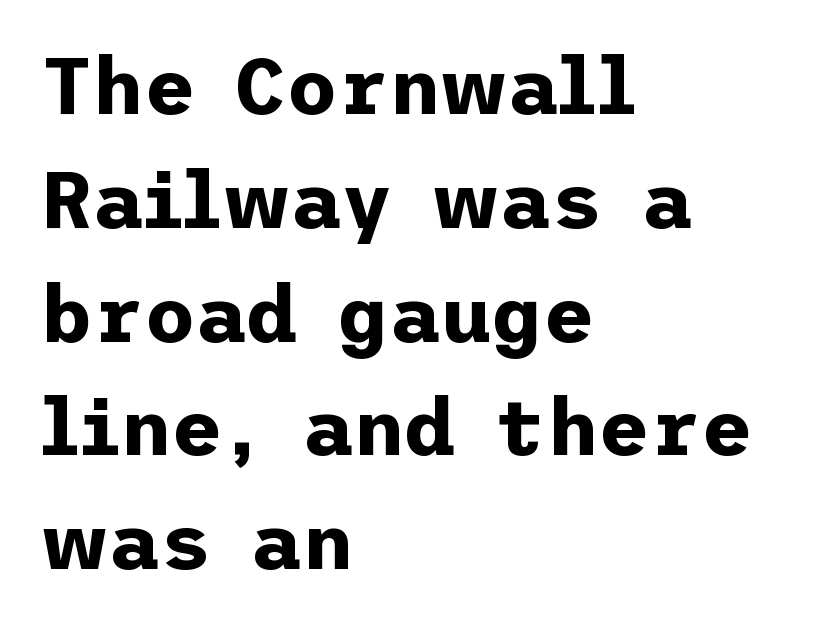
The image shows 79 px bold sans-serif type, upright; set left-aligned, normal line spacing (1.44x), normal letter spacing, not underlined; low stroke contrast and a medium x-height.
